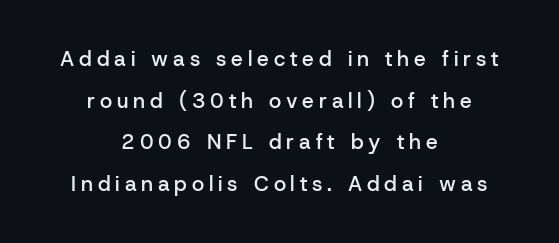
{"italic": "no", "bold": "semi", "underline": "no", "align": "center", "line_spacing": "loose", "line_spacing_ratio": 1.98, "letter_spacing": "wide", "letter_spacing_em": 0.23, "glyph_px": 21}
